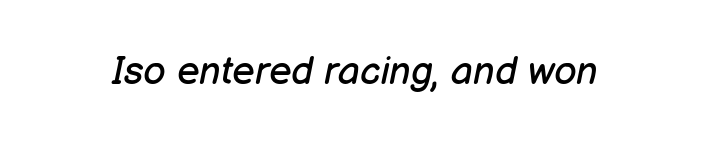
Caption: standard tracking, unaltered. Type without underlining. Tall strokes in this sample are angled rather than plumb. Looks like regular typesetting: each glyph gets only the width it needs. A quiet, ordinary-to-light weight characterises the typeface.
